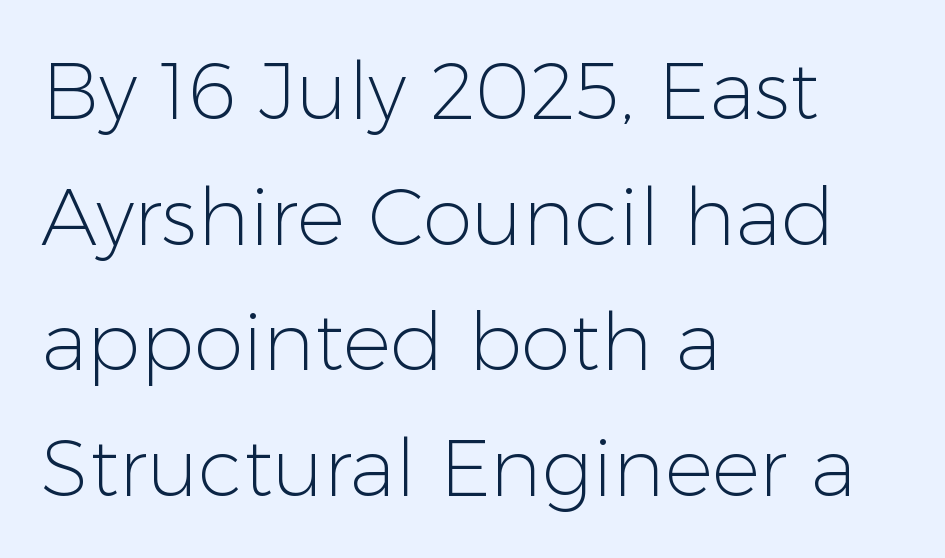
Q: Is the text bold? A: No.
Q: Is the text italic (slanted)? A: No, it is upright.
Q: Is the typeface a serif or a sans-serif typeface? A: Sans-serif.
Q: Is the text underlined? A: No.
Q: How is the paragraph aligned? A: Left-aligned.
Q: Is the spacing between letters normal or unusually wide? A: Normal.
Q: Is the spacing between lines tight, normal or loose? A: Normal.
Q: Width (condensed, normal, or wide)? A: Normal.
Q: Stroke contrast? A: Low.
Q: x-height? A: Medium.
Q: Monospaced? A: No.
